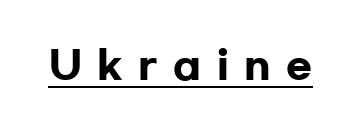
The image shows 38 px heavy, wide sans-serif type, upright; set unusually wide letter spacing (+0.41 em), underlined; low stroke contrast and a medium x-height.
